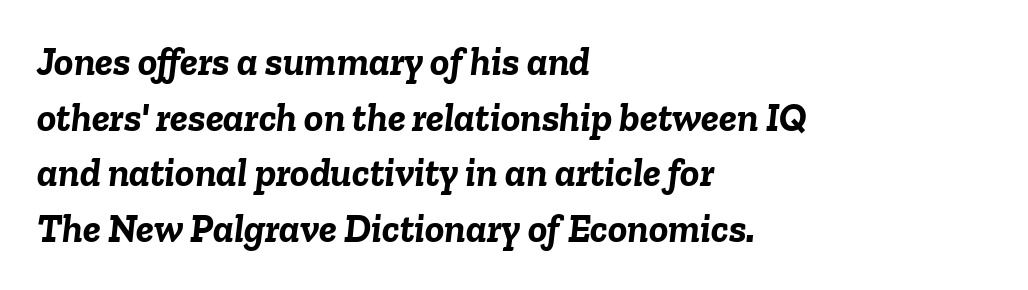
One-word summary of the alignment: left. The letters are bold, with thick, heavy strokes. Spacing verdict: proportional, widths tailored to each character. Yep, that's italic — everything's leaning. A typesetter would call this zero additional tracking.
